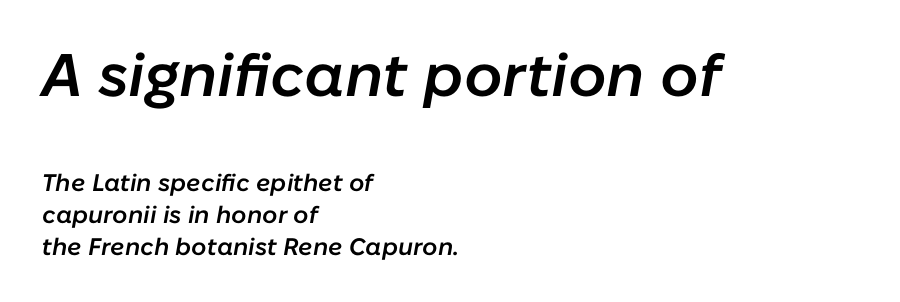
Descenders hang freely into open space. Weight check: semibold — heavier than regular, not quite bold. Typeset ragged right — the left edge is the straight one. You could not count columns in this text — the font is proportionally spaced.
